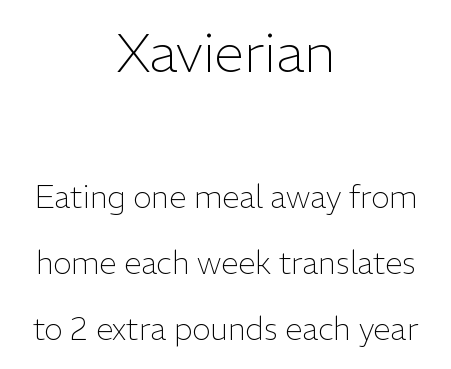
Q: Is the text bold? A: No.
Q: Is the text italic (slanted)? A: No, it is upright.
Q: Is the typeface a serif or a sans-serif typeface? A: Sans-serif.
Q: Is the text underlined? A: No.
Q: How is the paragraph aligned? A: Centered.
Q: Is the spacing between letters normal or unusually wide? A: Normal.
Q: Is the spacing between lines tight, normal or loose? A: Loose.
Q: Which block of text is set in a larger size, the first (top) or the second (bottom)? A: The first (top) one.
Q: Width (condensed, normal, or wide)? A: Normal.
Q: Stroke contrast? A: Low.
Q: x-height? A: Medium.
Q: Monospaced? A: No.
